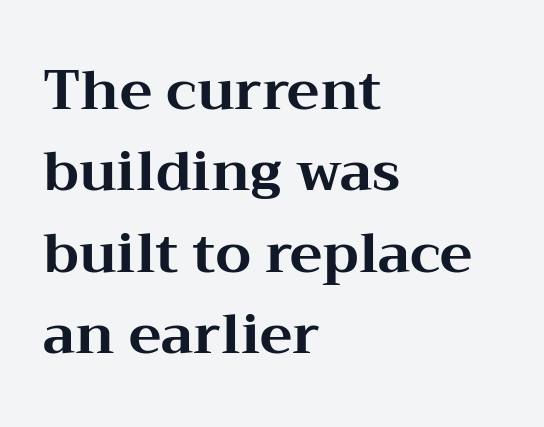
Q: Is the text bold? A: Yes.
Q: Is the text italic (slanted)? A: No, it is upright.
Q: Is the typeface a serif or a sans-serif typeface? A: Serif.
Q: Is the text underlined? A: No.
Q: How is the paragraph aligned? A: Left-aligned.
Q: Is the spacing between letters normal or unusually wide? A: Normal.
Q: Is the spacing between lines tight, normal or loose? A: Normal.
Q: Width (condensed, normal, or wide)? A: Wide.
Q: Stroke contrast? A: Medium.
Q: x-height? A: Medium.
Q: Monospaced? A: No.
